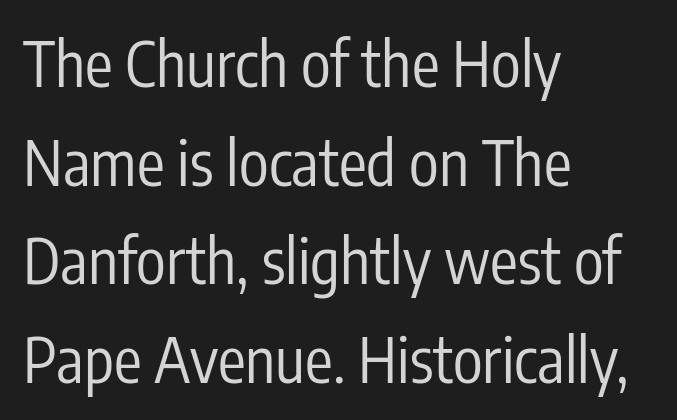
The vertical gap from one line to the next is medium. Is the block centered? No — it sits flush against the left margin. Are there feet on the stems? There aren't — it's a sans. Bold? No — there's no thickening of the strokes. Nobody touched the tracking dial on this one. Rule under the text: the space is simply empty.
